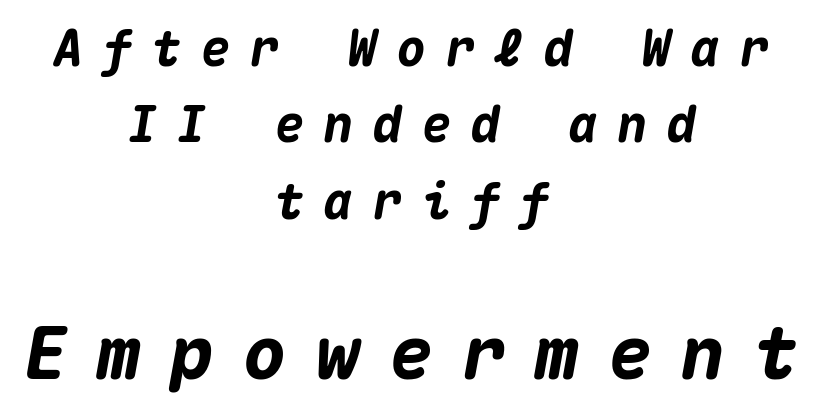
Which of the two is more prominent by size? The second, at the bottom. Reading down the block, each line starts at a different indent, mirrored at its end. The tracking reads as deliberately expanded to a designer's eye. This sample has the even, mechanical cadence of fixed-width lettering.
